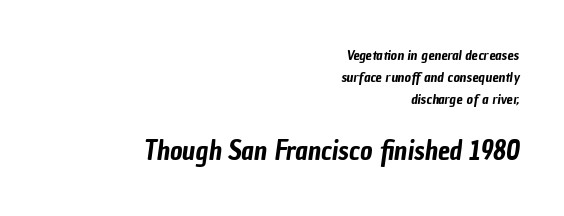
{"underline": "no", "align": "right", "line_spacing": "normal", "line_spacing_ratio": 1.56, "letter_spacing": "normal", "letter_spacing_em": 0.0, "larger_block": "second", "size_ratio": 1.93, "glyph_px": 27}
